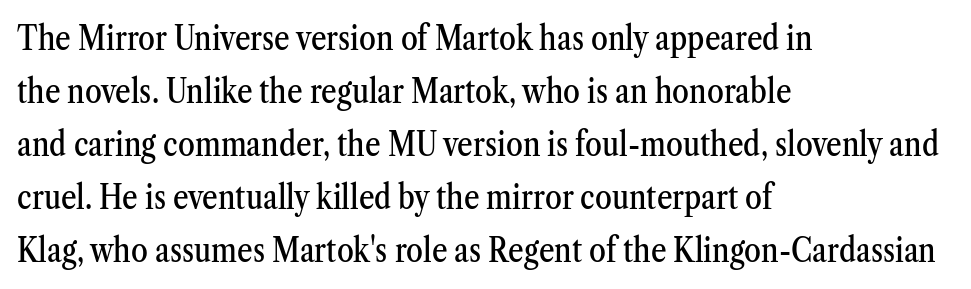
Q: Is the text italic (slanted)? A: No, it is upright.
Q: Is the typeface a serif or a sans-serif typeface? A: Serif.
Q: Is the text underlined? A: No.
Q: How is the paragraph aligned? A: Left-aligned.
Q: Is the spacing between letters normal or unusually wide? A: Normal.
Q: Is the spacing between lines tight, normal or loose? A: Normal.
Q: Width (condensed, normal, or wide)? A: Condensed.
Q: Stroke contrast? A: Medium.
Q: x-height? A: Medium.
Q: Monospaced? A: No.
